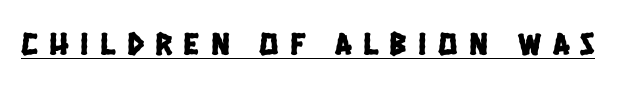
{"serif": "no", "width": "condensed", "stroke_contrast": "low", "x_height": "large", "monospaced": "no", "underline": "yes", "letter_spacing": "wide", "letter_spacing_em": 0.36, "glyph_px": 32}
